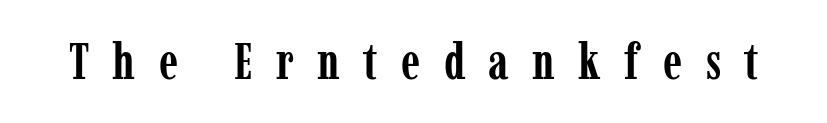
The image shows 50 px semibold, condensed serif type, upright; set unusually wide letter spacing (+0.47 em), not underlined; low stroke contrast and a medium x-height.
